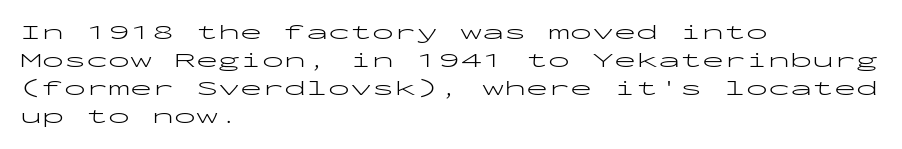
Q: Is the text bold? A: No.
Q: Is the text italic (slanted)? A: No, it is upright.
Q: Is the text underlined? A: No.
Q: How is the paragraph aligned? A: Left-aligned.
Q: Is the spacing between letters normal or unusually wide? A: Normal.
Q: Is the spacing between lines tight, normal or loose? A: Normal.
